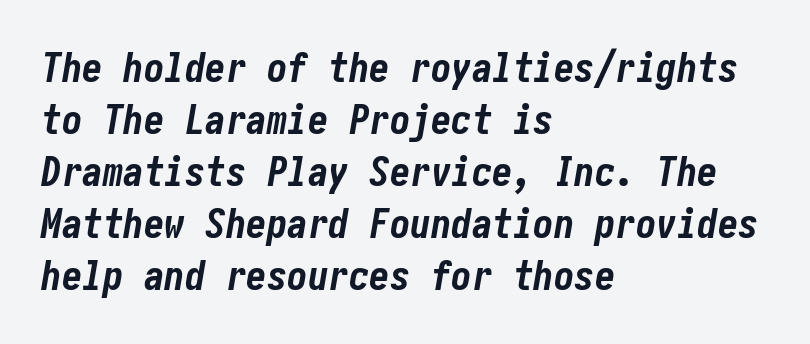
The image shows 41 px bold, condensed type, italic (leaning right); set left-aligned, normal line spacing (1.27x), normal letter spacing, not underlined; low stroke contrast and a medium x-height.
